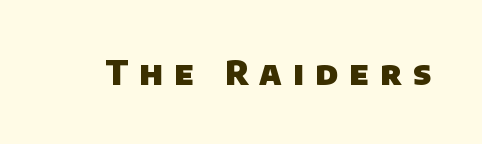
The image shows 33 px heavy sans-serif type; set unusually wide letter spacing (+0.34 em), not underlined; low stroke contrast and a large x-height.
